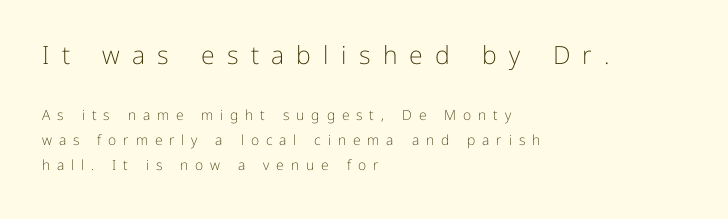
These lines stack with their left ends in a neat column. A typesetter would mark this as roman, not italic. The passage shown begins with its larger block and ends with its smaller one. This rendering features lettering with no underline.
